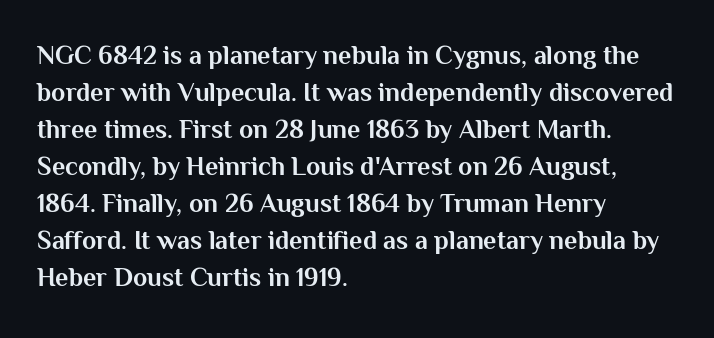
These words are printed bold, with thick strokes throughout. Between one letter and the next there's only the usual sliver of space. The letters stand straight up with perfectly vertical stems. The rendering anchors every line to the left-hand side. The leading is moderate, giving the passage an even texture.
